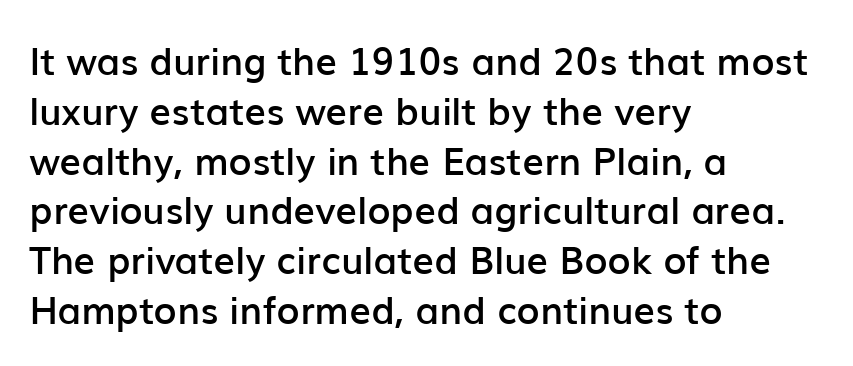
The image shows 38 px semibold sans-serif type, upright; set left-aligned, normal line spacing (1.31x), normal letter spacing, not underlined; low stroke contrast and a medium x-height.
